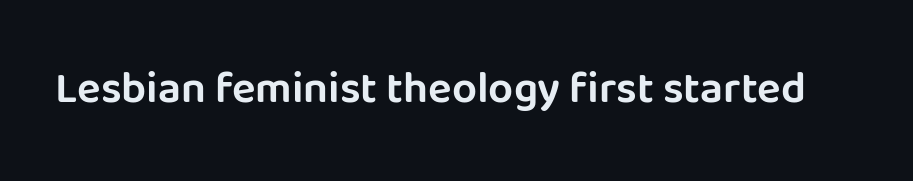
{"serif": "no", "italic": "no", "width": "normal", "stroke_contrast": "low", "x_height": "large", "monospaced": "no", "underline": "no", "letter_spacing": "normal", "letter_spacing_em": 0.0, "glyph_px": 44}
